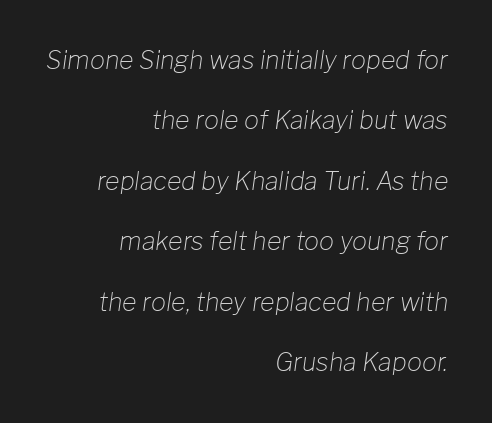
Q: Is the text bold? A: No.
Q: Is the text italic (slanted)? A: Yes, it leans right by about 8 degrees.
Q: Is the text underlined? A: No.
Q: How is the paragraph aligned? A: Right-aligned.
Q: Is the spacing between letters normal or unusually wide? A: Normal.
Q: Is the spacing between lines tight, normal or loose? A: Loose.
